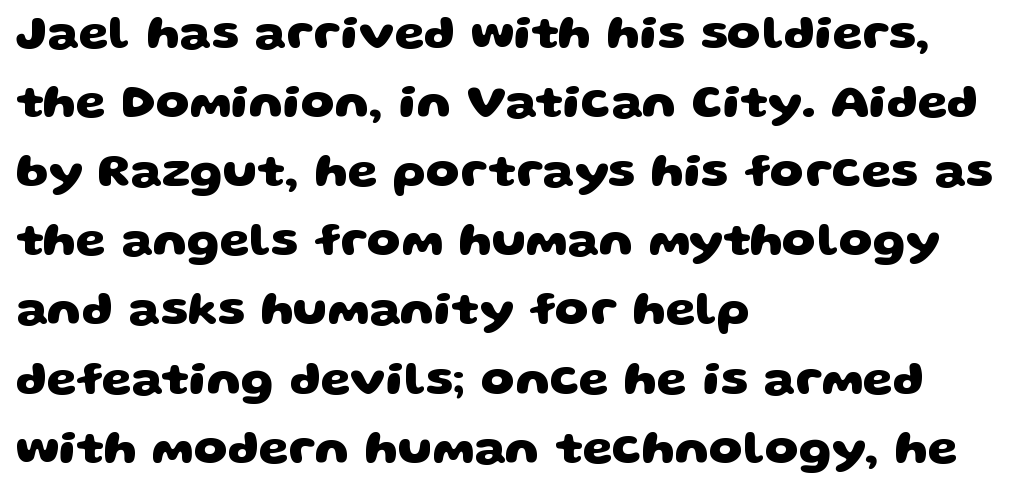
{"serif": "no", "bold": "yes", "weight": "heavy", "width": "wide", "stroke_contrast": "low", "x_height": "large", "monospaced": "no", "underline": "no", "align": "left", "line_spacing": "normal", "line_spacing_ratio": 1.44, "letter_spacing": "normal", "letter_spacing_em": 0.0, "glyph_px": 48}
